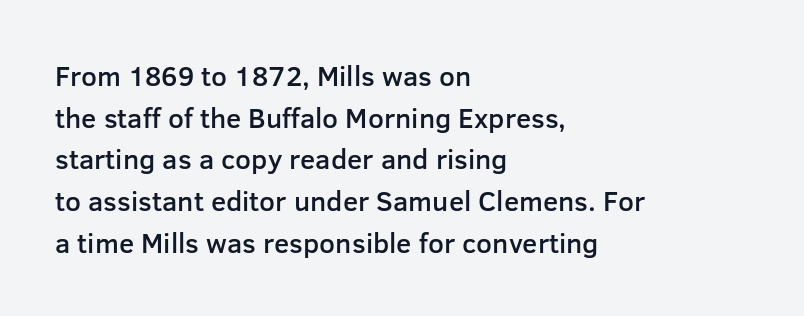
{"serif": "no", "italic": "no", "bold": "semi", "weight": "semibold", "width": "normal", "stroke_contrast": "low", "x_height": "medium", "monospaced": "no", "underline": "no", "align": "left", "line_spacing": "normal", "line_spacing_ratio": 1.49, "letter_spacing": "normal", "letter_spacing_em": 0.0, "glyph_px": 28}
